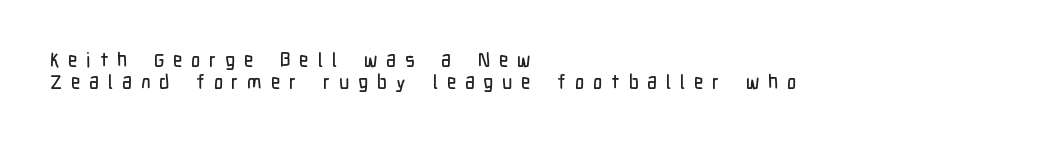
{"italic": "no", "underline": "no", "align": "left", "line_spacing": "tight", "line_spacing_ratio": 1.09, "letter_spacing": "wide", "letter_spacing_em": 0.44, "glyph_px": 20}
